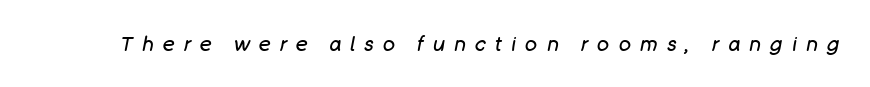
Q: Is the text bold? A: No.
Q: Is the text italic (slanted)? A: Yes, it leans right by about 11 degrees.
Q: Is the text underlined? A: No.
Q: Is the spacing between letters normal or unusually wide? A: Unusually wide.
